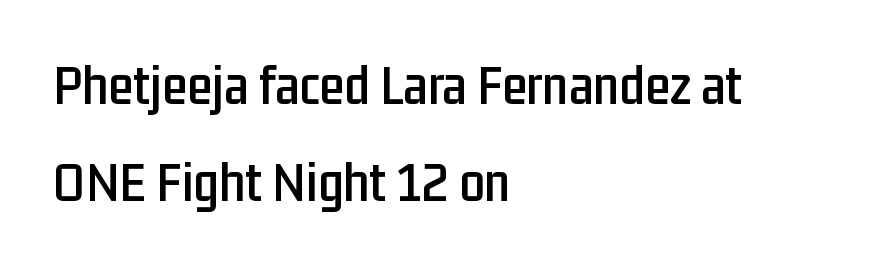
The image shows 57 px condensed sans-serif type, upright; set left-aligned, line spacing 1.71x, normal letter spacing, not underlined; low stroke contrast and a medium x-height.
